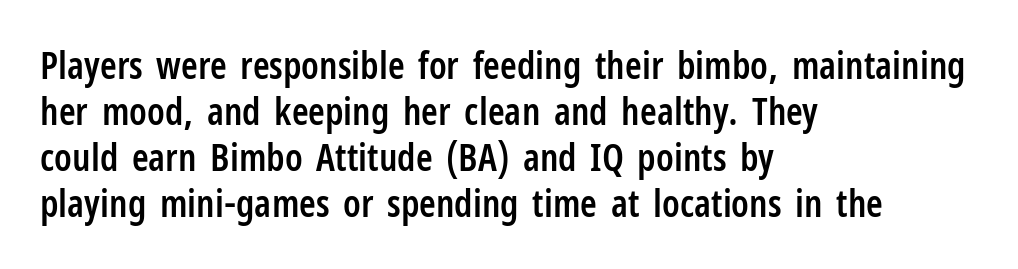
{"serif": "no", "italic": "no", "bold": "semi", "weight": "semibold", "width": "condensed", "stroke_contrast": "low", "x_height": "medium", "monospaced": "no", "underline": "no", "align": "left", "line_spacing_ratio": 1.21, "letter_spacing": "normal", "letter_spacing_em": 0.0, "glyph_px": 38}
